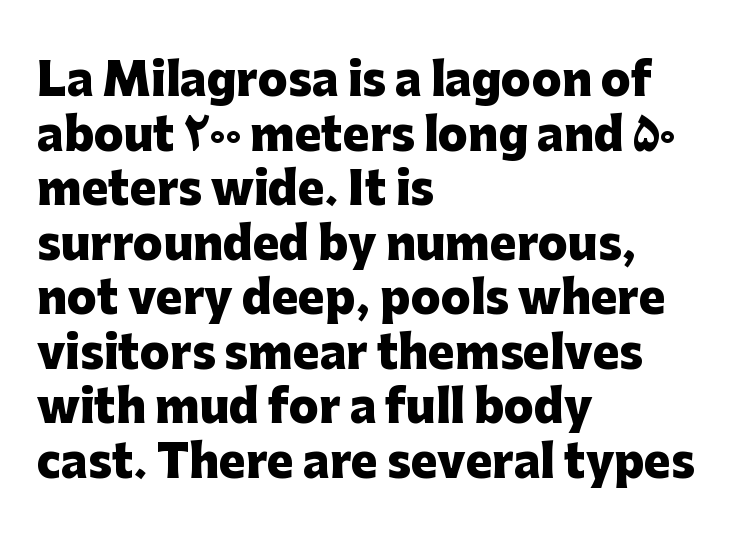
The image shows 44 px heavy sans-serif type, upright; set left-aligned, line spacing 1.24x, normal letter spacing, not underlined; low stroke contrast and a medium x-height.
